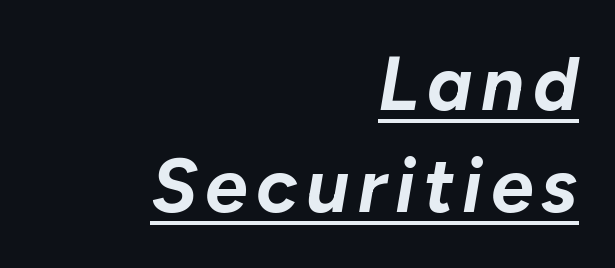
Visually the block forms a straight wall on the right and a jagged coastline on the left. Do the characters align in a grid? No, the font is proportional. Is the type bold? Yes — the strokes are clearly thick and heavy. When letters slant like this, we call the style italic. Line spacing here is normal.
